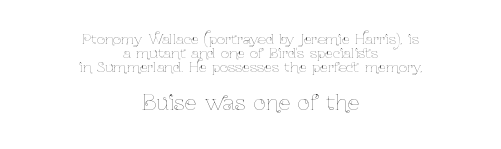
{"italic": "no", "bold": "no", "underline": "no", "align": "center", "line_spacing": "tight", "line_spacing_ratio": 1.0, "letter_spacing": "normal", "letter_spacing_em": 0.0, "larger_block": "second", "size_ratio": 1.5, "glyph_px": 21}
